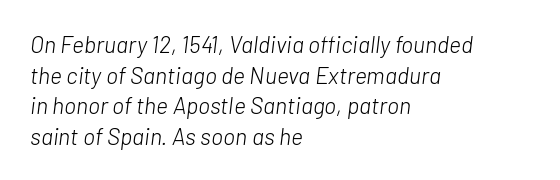
The image shows 23 px text type, italic (leaning right); set left-aligned, normal line spacing (1.33x), normal letter spacing, not underlined.
